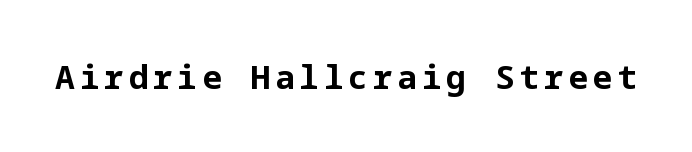
The image shows 33 px bold sans-serif type, upright; set not underlined; low stroke contrast and a medium x-height.
